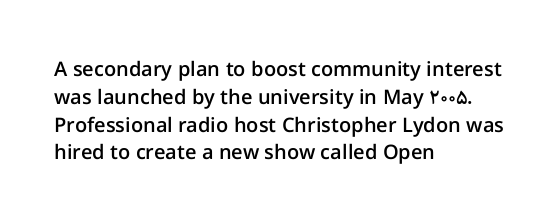
{"italic": "no", "bold": "semi", "underline": "no", "align": "left", "line_spacing": "normal", "line_spacing_ratio": 1.39, "letter_spacing": "normal", "letter_spacing_em": 0.0, "glyph_px": 20}
